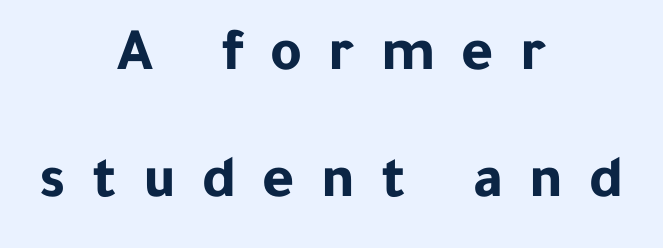
Q: Is the text bold? A: Yes.
Q: Is the text italic (slanted)? A: No, it is upright.
Q: Is the typeface a serif or a sans-serif typeface? A: Sans-serif.
Q: Is the text underlined? A: No.
Q: How is the paragraph aligned? A: Centered.
Q: Is the spacing between letters normal or unusually wide? A: Unusually wide.
Q: Is the spacing between lines tight, normal or loose? A: Loose.
Q: Width (condensed, normal, or wide)? A: Normal.
Q: Stroke contrast? A: Low.
Q: x-height? A: Medium.
Q: Monospaced? A: No.
